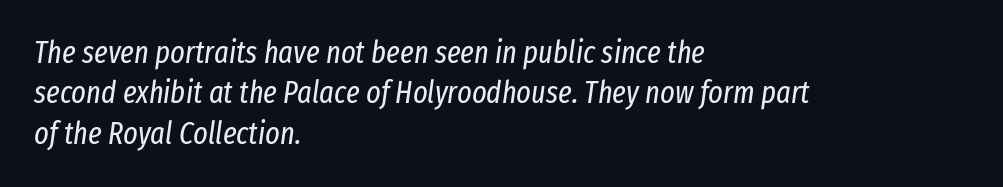
The image shows 31 px regular-weight, condensed type, italic (leaning right); set left-aligned, normal line spacing (1.3x), normal letter spacing, not underlined; low stroke contrast and a medium x-height.
